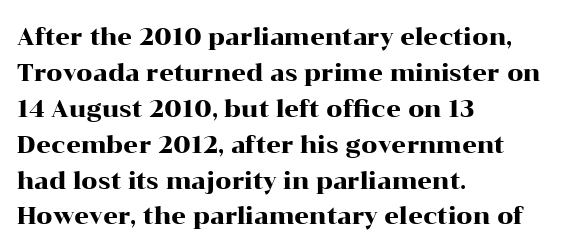
The image shows 23 px text type, upright; set left-aligned, normal line spacing (1.56x), normal letter spacing, not underlined.
